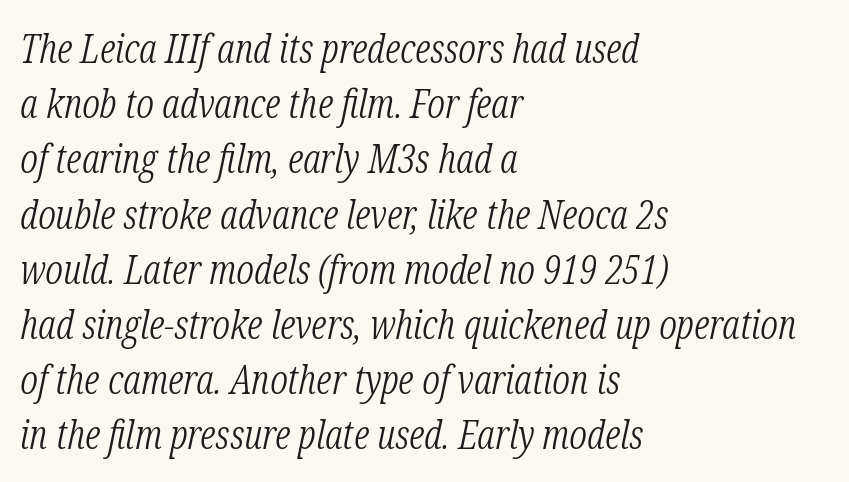
Q: Is the text bold? A: No.
Q: Is the text italic (slanted)? A: Yes, it leans right by about 12 degrees.
Q: Is the typeface a serif or a sans-serif typeface? A: Serif.
Q: Is the text underlined? A: No.
Q: How is the paragraph aligned? A: Left-aligned.
Q: Is the spacing between letters normal or unusually wide? A: Normal.
Q: Is the spacing between lines tight, normal or loose? A: Normal.
Q: Width (condensed, normal, or wide)? A: Condensed.
Q: Stroke contrast? A: Low.
Q: x-height? A: Medium.
Q: Monospaced? A: No.
